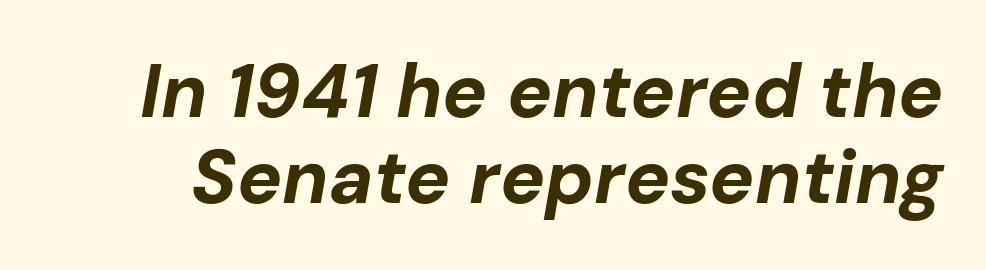
Descenders are the only things crossing below the line. The passage shown is typed in a proportional face where columns would drift. Weight check: bold — yes, fully. Spacing between characters is what you'd get straight out of the box.
